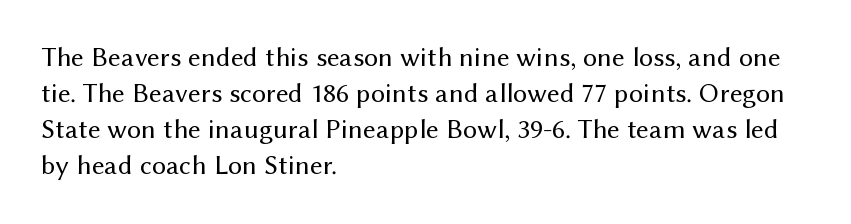
A clean baseline with only descenders dipping below it. Ascenders rise straight up at ninety degrees. The face used here is a sans, in the tradition of grotesques and geometrics. This rendering uses left alignment, leaving the right contour irregular.
